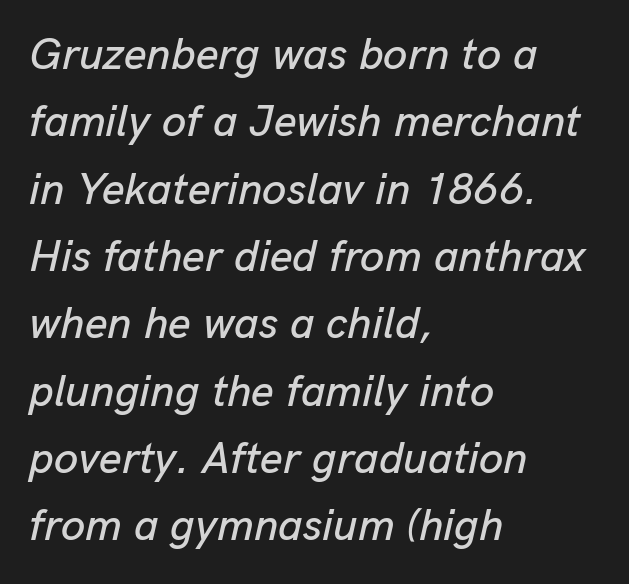
The rendering anchors every line to the left-hand side. A normal amount of white space separates one row of letters from the next. What stands out about the letter spacing? Nothing — it is the standard amount. Bare-footed words on every line. Looking at the ascenders, they clearly lean. Note the varied advance widths — an 'i' is clearly narrower than an 'm'.
